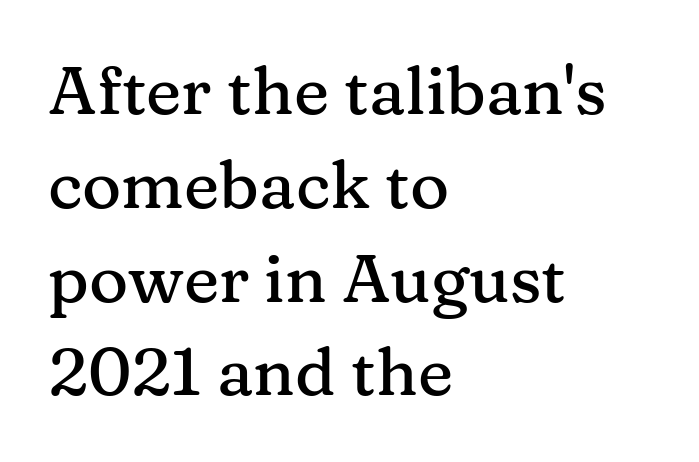
The image shows 67 px serif type, upright; set left-aligned, normal line spacing (1.4x), normal letter spacing, not underlined; medium stroke contrast and a medium x-height.
